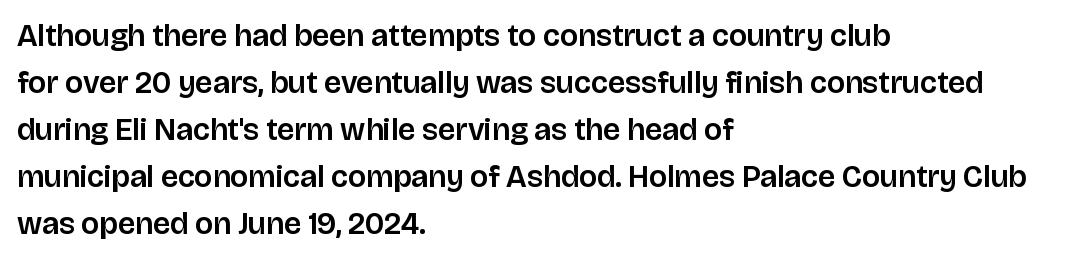
These lines sit exactly where default settings would place them. Examine the stroke ends and you'll find no serifs. One-word summary of the alignment: left. The lettering holds an erect, upright posture throughout.
